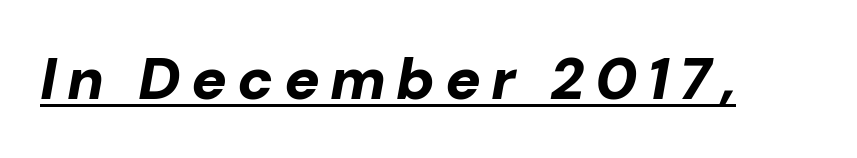
The image shows 59 px bold type, italic (leaning right); set underlined; low stroke contrast and a medium x-height.
